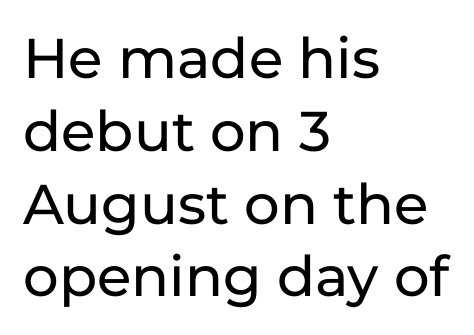
{"serif": "no", "italic": "no", "width": "normal", "stroke_contrast": "low", "x_height": "medium", "monospaced": "no", "underline": "no", "align": "left", "line_spacing": "normal", "line_spacing_ratio": 1.3, "letter_spacing": "normal", "letter_spacing_em": 0.0, "glyph_px": 56}
